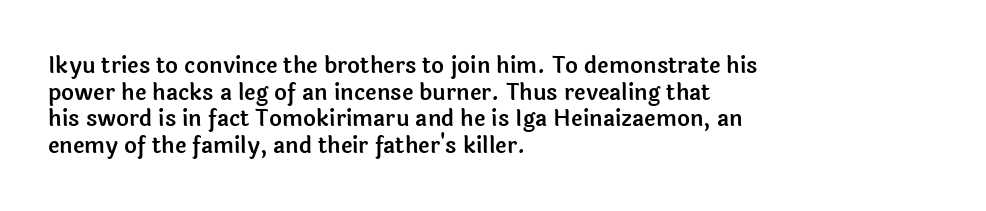
{"italic": "no", "underline": "no", "align": "left", "line_spacing_ratio": 1.21, "letter_spacing": "normal", "letter_spacing_em": 0.0, "glyph_px": 22}
